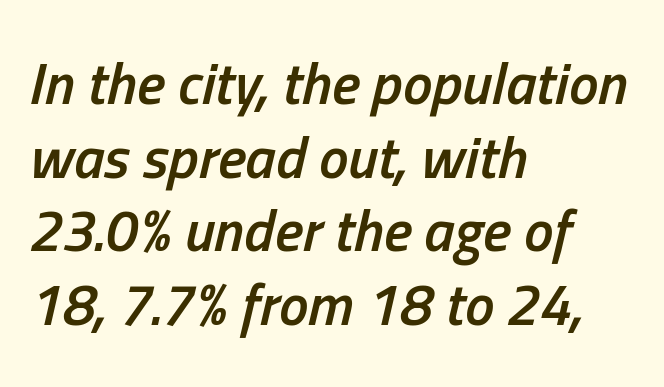
{"italic": "yes", "lean": "right", "slant_degrees": 13, "bold": "semi", "weight": "semibold", "width": "condensed", "stroke_contrast": "low", "x_height": "medium", "monospaced": "no", "underline": "no", "align": "left", "line_spacing": "normal", "line_spacing_ratio": 1.25, "letter_spacing": "normal", "letter_spacing_em": 0.0, "glyph_px": 59}
